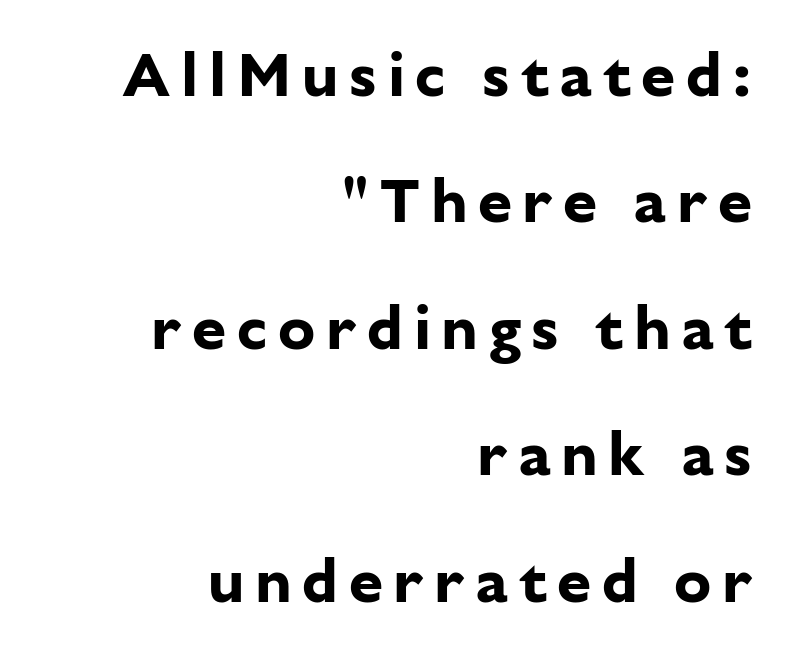
Q: Is the text bold? A: Yes.
Q: Is the text italic (slanted)? A: No, it is upright.
Q: Is the typeface a serif or a sans-serif typeface? A: Sans-serif.
Q: Is the text underlined? A: No.
Q: How is the paragraph aligned? A: Right-aligned.
Q: Is the spacing between lines tight, normal or loose? A: Loose.
Q: Width (condensed, normal, or wide)? A: Normal.
Q: Stroke contrast? A: Low.
Q: x-height? A: Medium.
Q: Monospaced? A: No.
